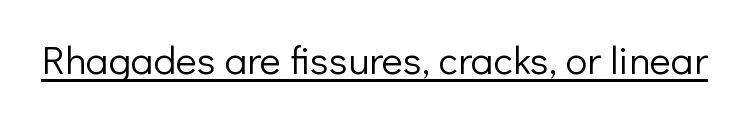
Q: Is the text bold? A: No.
Q: Is the text italic (slanted)? A: No, it is upright.
Q: Is the typeface a serif or a sans-serif typeface? A: Sans-serif.
Q: Is the text underlined? A: Yes.
Q: Is the spacing between letters normal or unusually wide? A: Normal.
Q: Width (condensed, normal, or wide)? A: Normal.
Q: Stroke contrast? A: Low.
Q: x-height? A: Medium.
Q: Monospaced? A: No.
